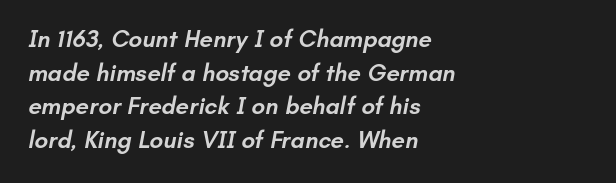
Q: Is the text bold? A: Semi-bold.
Q: Is the text underlined? A: No.
Q: How is the paragraph aligned? A: Left-aligned.
Q: Is the spacing between letters normal or unusually wide? A: Normal.
Q: Is the spacing between lines tight, normal or loose? A: Normal.
